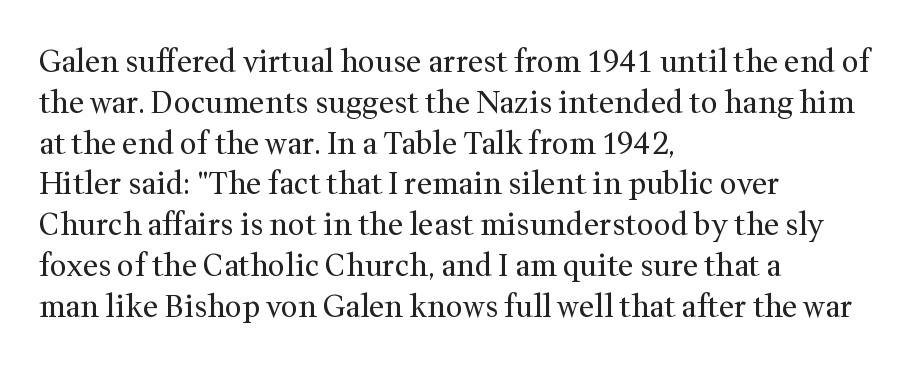
{"serif": "yes", "italic": "no", "bold": "no", "weight": "regular", "width": "normal", "stroke_contrast": "medium", "x_height": "medium", "monospaced": "no", "underline": "no", "align": "left", "line_spacing": "normal", "line_spacing_ratio": 1.36, "letter_spacing": "normal", "letter_spacing_em": 0.0, "glyph_px": 30}
